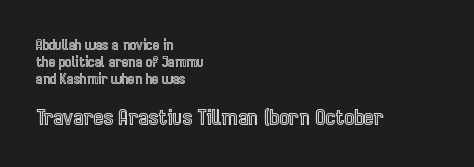
The image shows 21 px text type, upright; set left-aligned, line spacing 1.21x, normal letter spacing, not underlined; the second (bottom) block is 1.5x larger.
